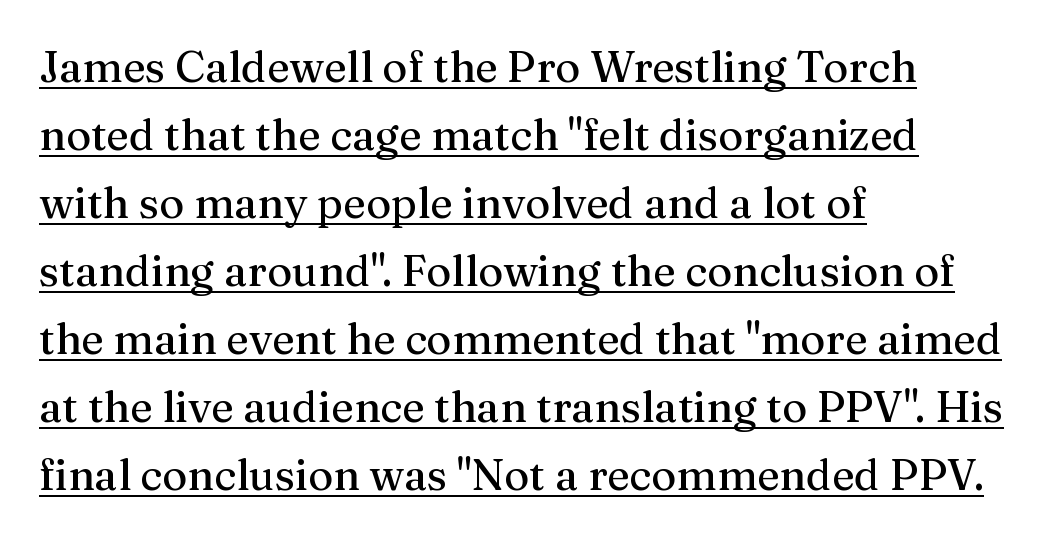
The image shows 43 px serif type, upright; set left-aligned, normal line spacing (1.58x), normal letter spacing, underlined; medium stroke contrast and a medium x-height.
